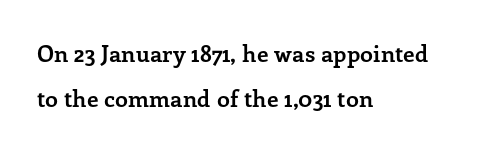
A student would call this left alignment; a typographer would say flush left, rag right. This rendering features lettering with no underline. Nobody touched the tracking dial on this one. A roman cut, with each character standing at attention. Quick note: interline space is abundant. Emphasis by weight is at full strength: bold.
